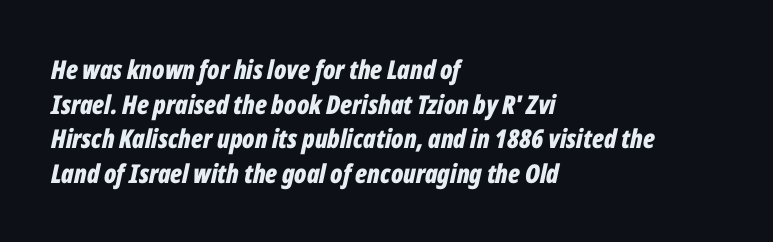
The image shows 26 px bold type, italic (leaning right); set left-aligned, normal line spacing (1.33x), normal letter spacing, not underlined.
